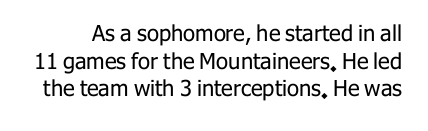
The passage shown has conventional tracking throughout. Ordinary non-slanted type is in use. Heft: none added — not bold. The baseline area is clear. Line spacing here is normal.
